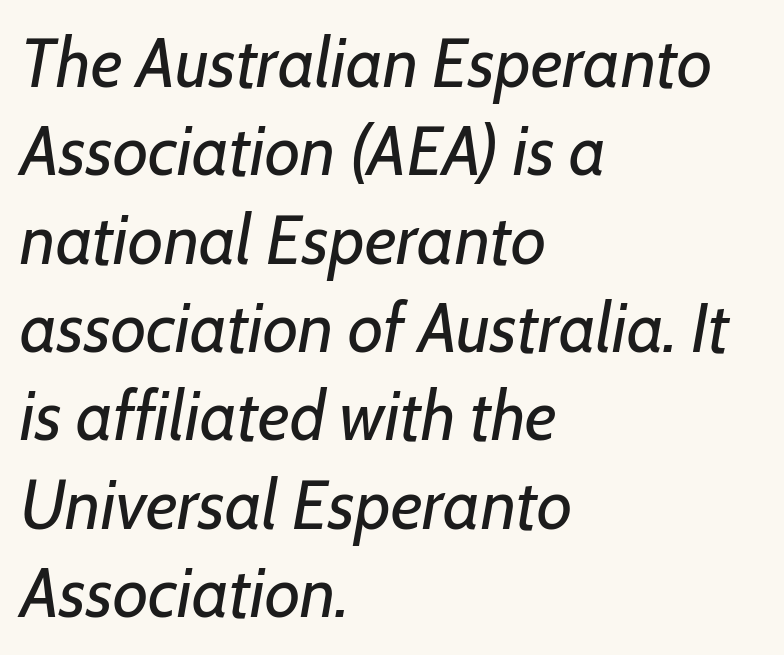
The image shows 69 px regular-weight type, italic (leaning right); set left-aligned, normal line spacing (1.28x), normal letter spacing, not underlined; low stroke contrast and a medium x-height.
